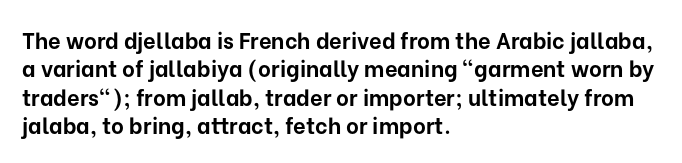
{"italic": "no", "bold": "yes", "underline": "no", "align": "left", "line_spacing": "normal", "line_spacing_ratio": 1.29, "letter_spacing": "normal", "letter_spacing_em": 0.0, "glyph_px": 22}
